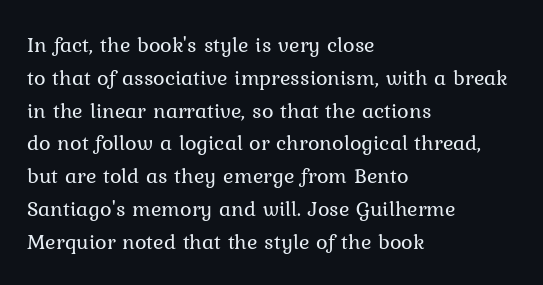
Descender tails drop into unmarked territory. Vertically, the passage feels balanced, rows spaced as you'd expect. The typesetter chose a ragged-right arrangement here. The typography opts for an upright posture over an oblique one. The rendering keeps characters at their native spacing. Stroke mass is kept to a normal reading level or below.
